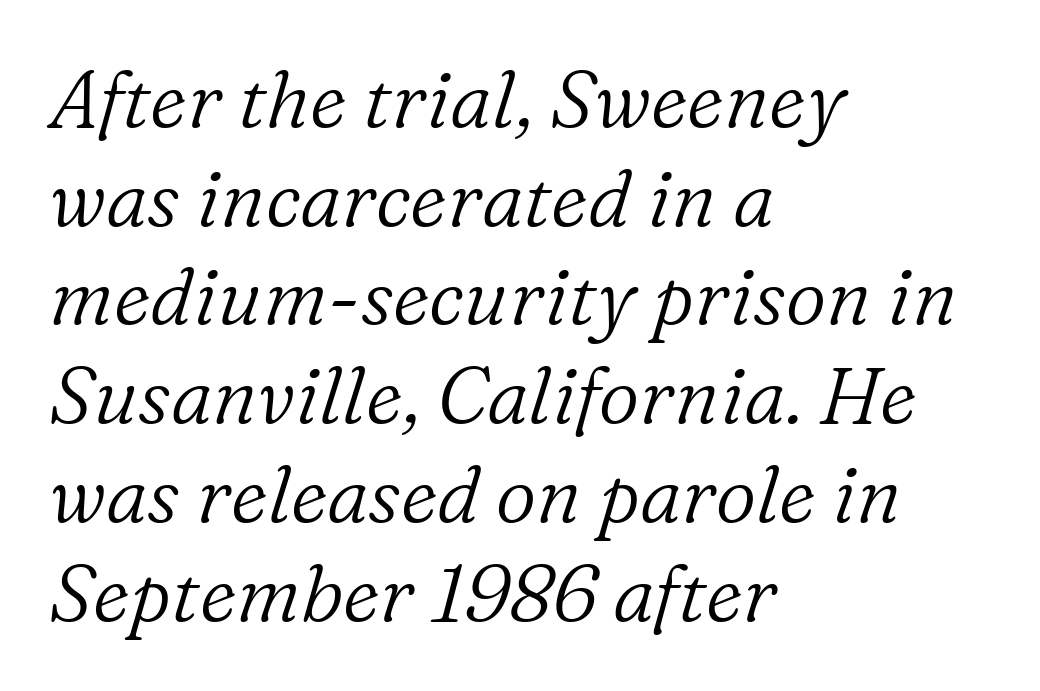
The image shows 79 px light serif type, italic (leaning right); set left-aligned, normal line spacing (1.25x), normal letter spacing, not underlined; low stroke contrast and a medium x-height.
